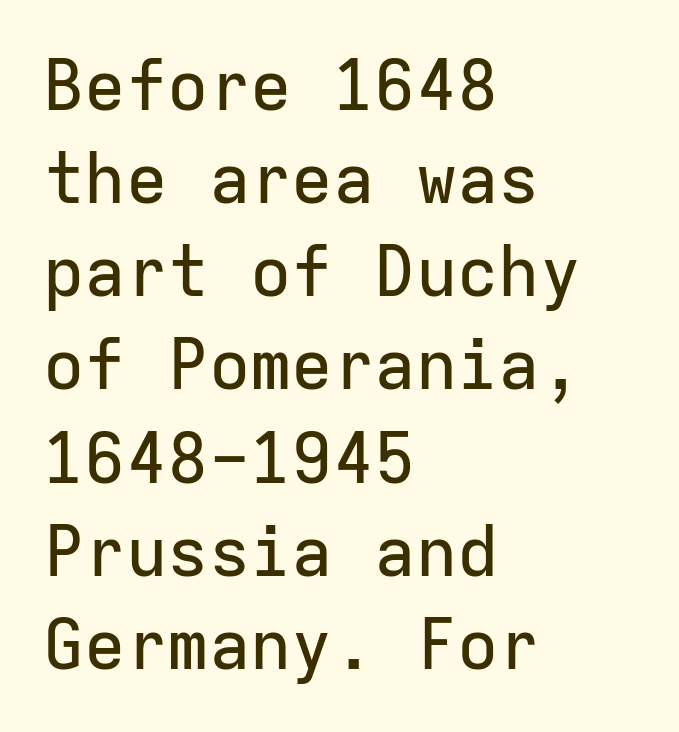
Any mark beneath the type? The region is blank. Normally led — the rows are evenly, conventionally spaced. Typeset ragged right — the left edge is the straight one. These lines keep a tight, regular rhythm from letter to letter.
